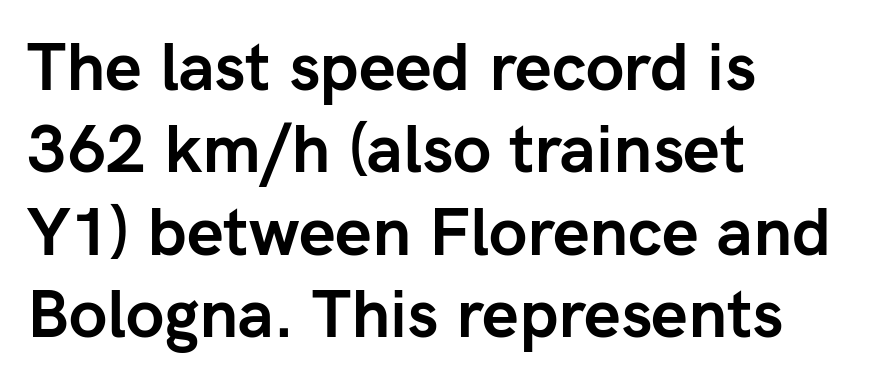
Q: Is the text bold? A: Yes.
Q: Is the text italic (slanted)? A: No, it is upright.
Q: Is the typeface a serif or a sans-serif typeface? A: Sans-serif.
Q: Is the text underlined? A: No.
Q: How is the paragraph aligned? A: Left-aligned.
Q: Is the spacing between letters normal or unusually wide? A: Normal.
Q: Is the spacing between lines tight, normal or loose? A: Normal.
Q: Width (condensed, normal, or wide)? A: Normal.
Q: Stroke contrast? A: Low.
Q: x-height? A: Medium.
Q: Monospaced? A: No.
